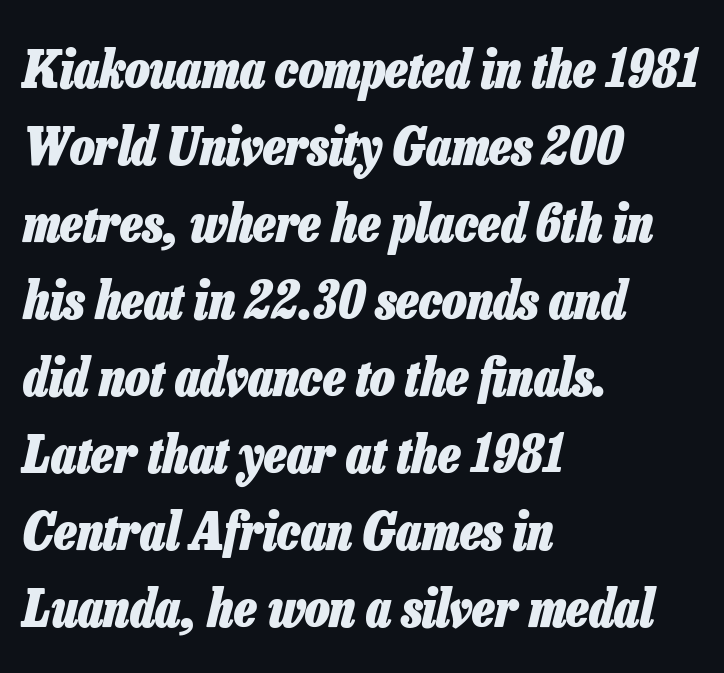
Q: Is the text bold? A: Yes.
Q: Is the text italic (slanted)? A: Yes, it leans right by about 13 degrees.
Q: Is the text underlined? A: No.
Q: How is the paragraph aligned? A: Left-aligned.
Q: Is the spacing between letters normal or unusually wide? A: Normal.
Q: Is the spacing between lines tight, normal or loose? A: Normal.
Q: Width (condensed, normal, or wide)? A: Condensed.
Q: Stroke contrast? A: Low.
Q: x-height? A: Medium.
Q: Monospaced? A: No.
